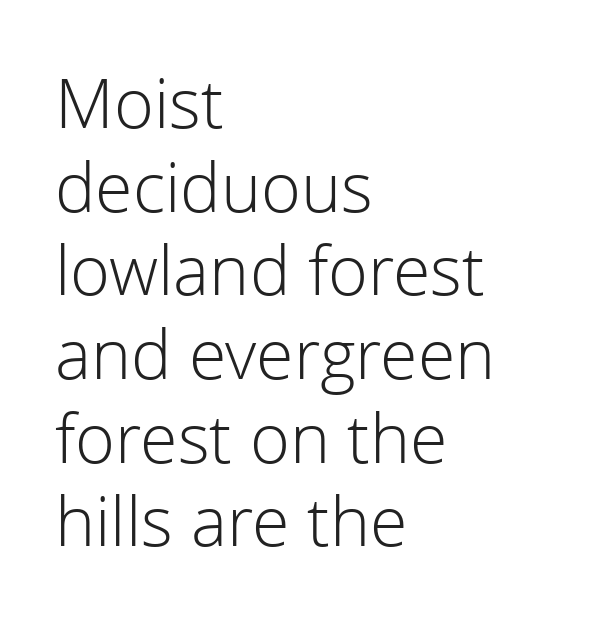
{"serif": "no", "italic": "no", "bold": "no", "weight": "light", "width": "normal", "x_height": "medium", "monospaced": "no", "underline": "no", "align": "left", "line_spacing_ratio": 1.23, "letter_spacing": "normal", "letter_spacing_em": 0.0, "glyph_px": 68}
